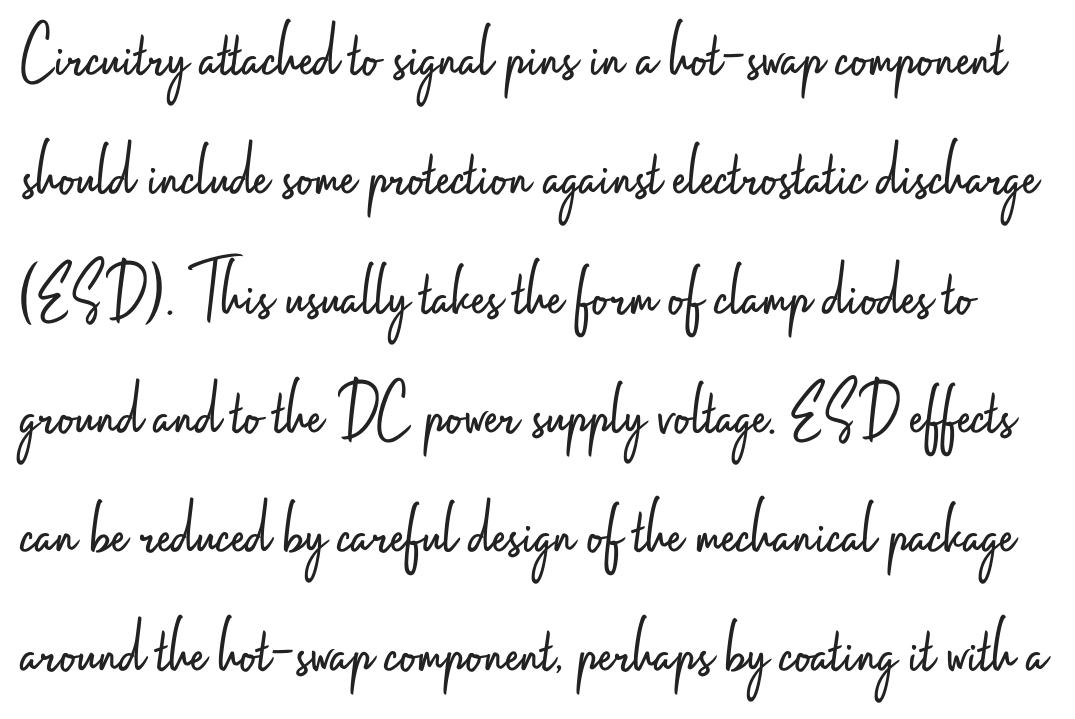
The image shows 79 px light, condensed sans-serif type; set normal line spacing (1.51x), normal letter spacing, not underlined; low stroke contrast and a small x-height.
